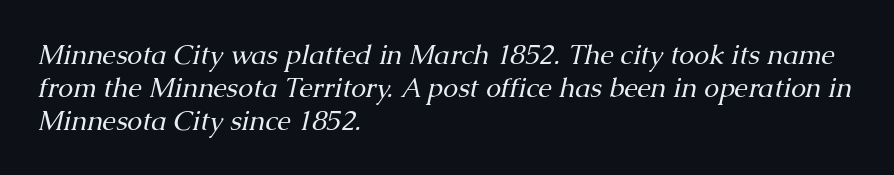
The space beneath each line is pristine and unruled. Caption: multi-line text, flush left, ragged right. You can tell it's italic because the verticals aren't actually vertical. Between one letter and the next there's only the usual sliver of space. Weight class: somewhere from thin through regular.
